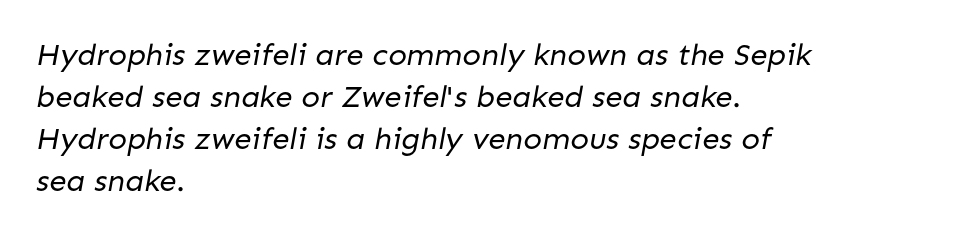
The image shows 31 px regular-weight sans-serif type; set left-aligned, normal line spacing (1.36x), normal letter spacing, not underlined; low stroke contrast and a medium x-height.
